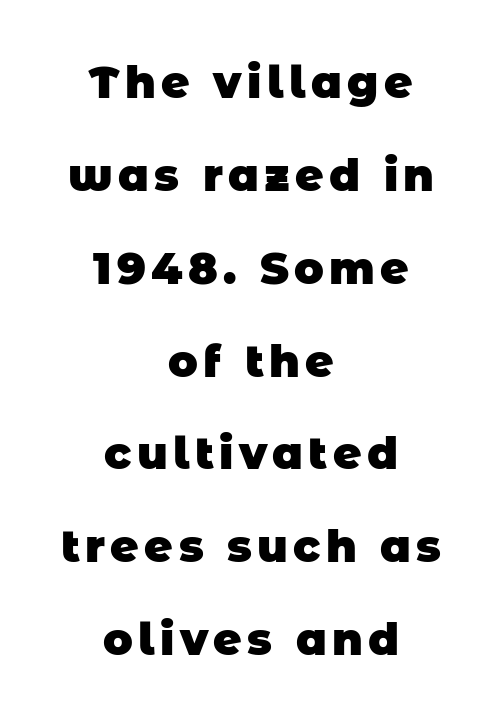
Letters rest on an invisible, unmarked baseline. Are there feet on the stems? There aren't — it's a sans. The face used here has the dense, thick strokes of a bold. The line-height multiplier appears high, well above default.
